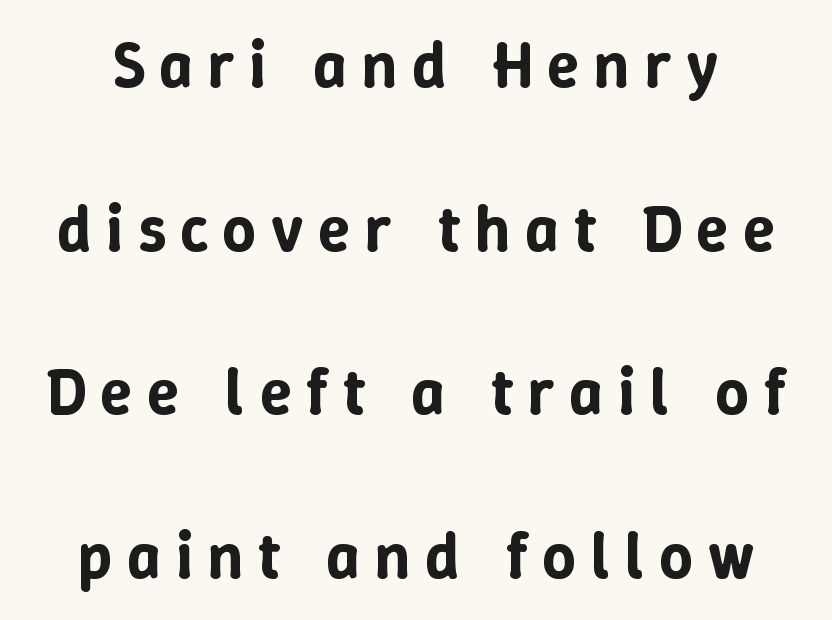
Q: Is the text italic (slanted)? A: No, it is upright.
Q: Is the text underlined? A: No.
Q: Is the spacing between letters normal or unusually wide? A: Unusually wide.
Q: Is the spacing between lines tight, normal or loose? A: Loose.
Q: Width (condensed, normal, or wide)? A: Normal.
Q: Stroke contrast? A: Low.
Q: x-height? A: Medium.
Q: Monospaced? A: No.
